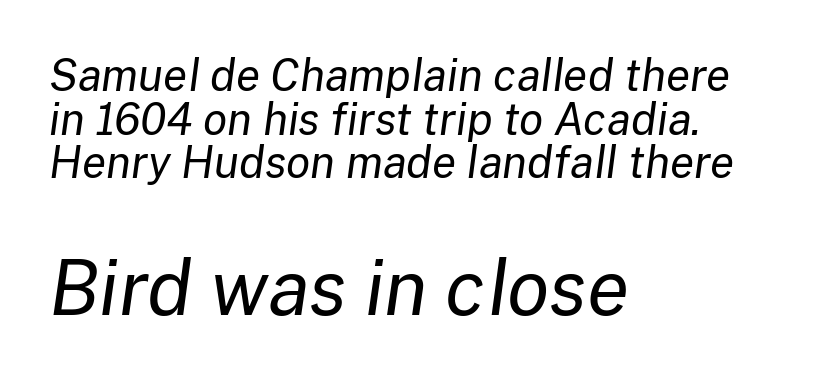
The image shows 77 px regular-weight type, italic (leaning right); set left-aligned, tight line spacing (0.99x), normal letter spacing, not underlined; the second (bottom) block is 1.75x larger; low stroke contrast and a medium x-height.
